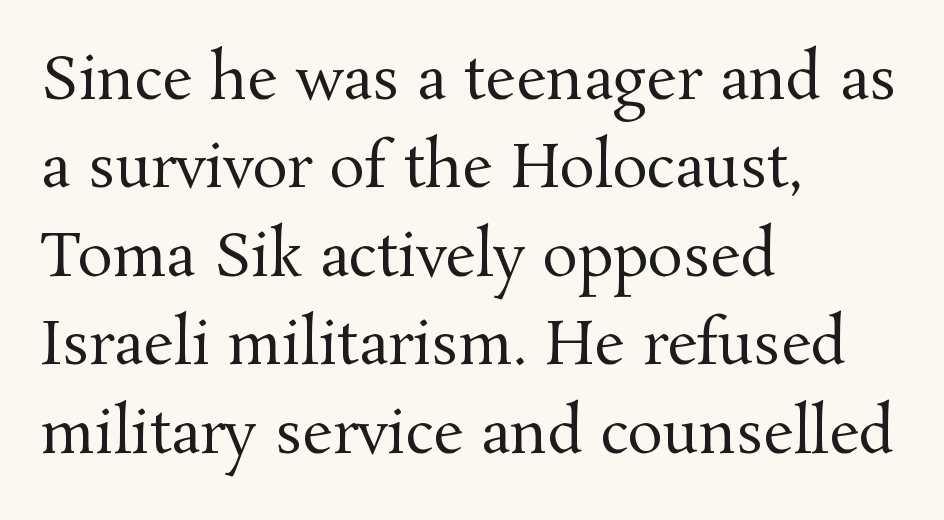
The image shows 59 px regular-weight serif type, upright; set left-aligned, normal line spacing (1.5x), normal letter spacing, not underlined; medium stroke contrast and a medium x-height.
